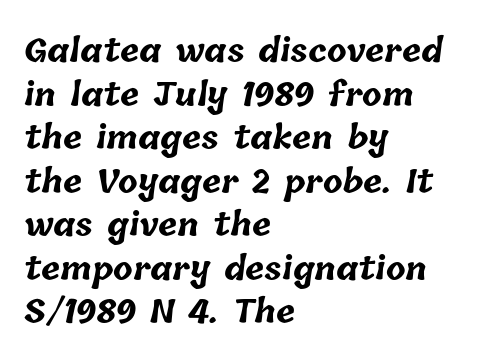
The image shows 32 px bold type; set left-aligned, normal line spacing (1.36x), normal letter spacing, not underlined; low stroke contrast and a medium x-height.
